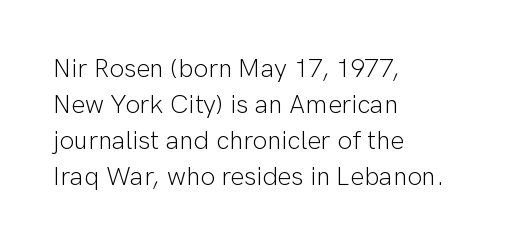
Teacher's note: observe the even left margin — that is flush-left alignment. Students, note that the glyphs here touch the page at normal intervals. Do the letters lean? They stand straight. Descenders hang freely into open space. Stem width sits at or under what a default text font uses.
